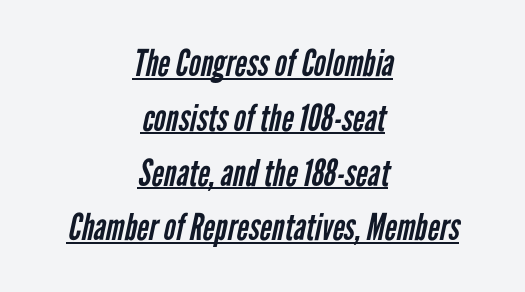
The image shows 37 px regular-weight, condensed sans-serif type; set centered, normal line spacing (1.48x), normal letter spacing, underlined; low stroke contrast and a medium x-height.
